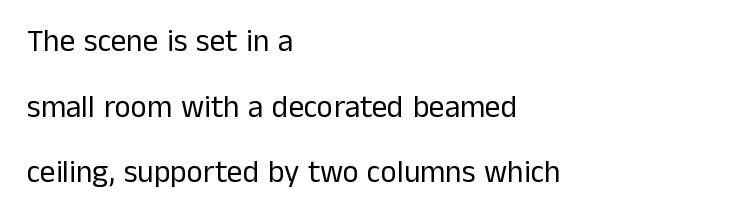
The image shows 31 px regular-weight sans-serif type, upright; set left-aligned, loose line spacing (2.12x), normal letter spacing, not underlined; low stroke contrast and a medium x-height.
